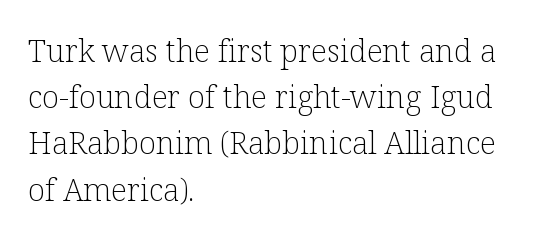
Q: Is the text bold? A: No.
Q: Is the text italic (slanted)? A: No, it is upright.
Q: Is the typeface a serif or a sans-serif typeface? A: Serif.
Q: Is the text underlined? A: No.
Q: How is the paragraph aligned? A: Left-aligned.
Q: Is the spacing between letters normal or unusually wide? A: Normal.
Q: Is the spacing between lines tight, normal or loose? A: Normal.
Q: Width (condensed, normal, or wide)? A: Normal.
Q: Stroke contrast? A: Low.
Q: x-height? A: Medium.
Q: Monospaced? A: No.
